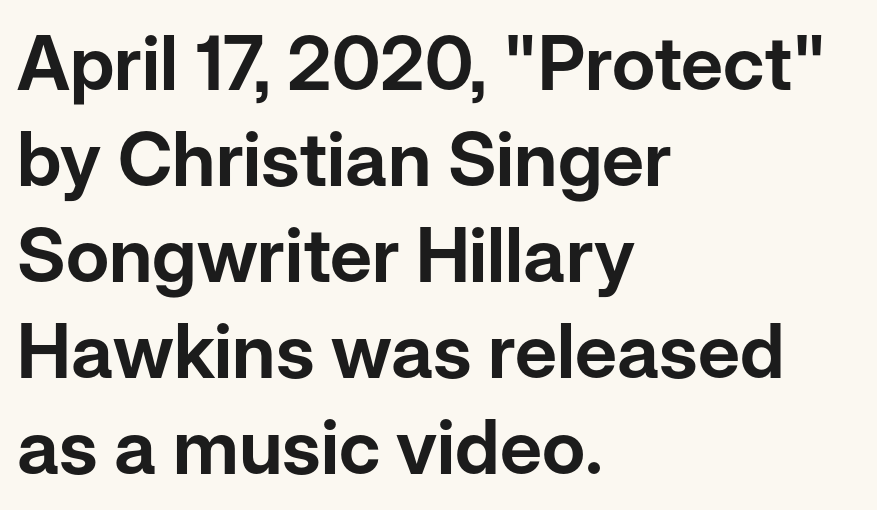
The passage shown is typed in a proportional face where columns would drift. Normally led — the rows are evenly, conventionally spaced. These lines were composed using upright roman letters. Typographically, this falls in the sans-serif category. Does the copy run flush right? No — it runs flush left. Check the space under the baseline: it is left empty.
